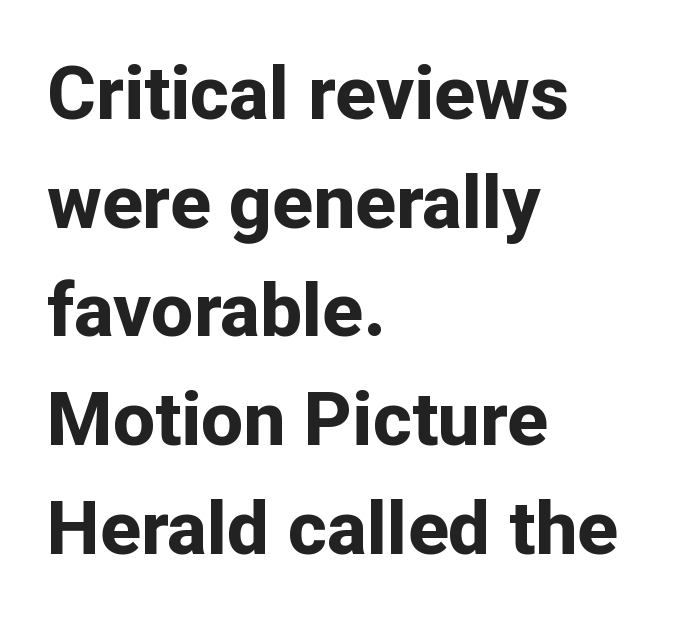
The designer left line spacing at the default. Decoration check: the copy has no underline. The face used here is rendered with its standard letterfit. One-word summary of the alignment: left.
